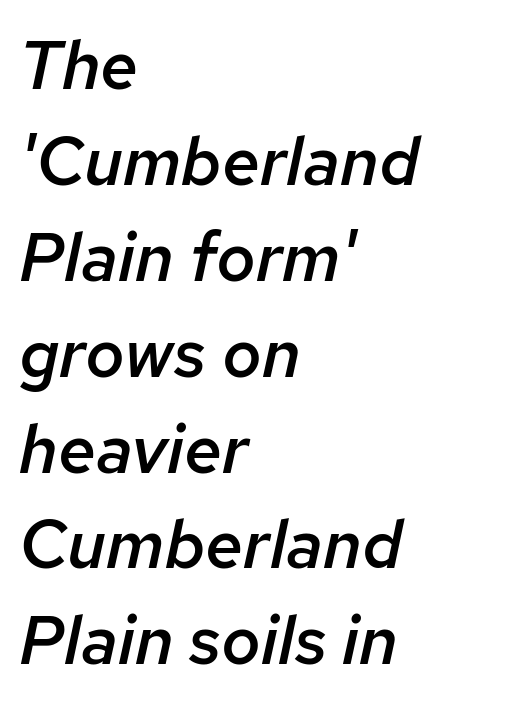
Q: Is the text bold? A: Semi-bold.
Q: Is the text italic (slanted)? A: Yes, it leans right by about 12 degrees.
Q: Is the text underlined? A: No.
Q: How is the paragraph aligned? A: Left-aligned.
Q: Is the spacing between letters normal or unusually wide? A: Normal.
Q: Is the spacing between lines tight, normal or loose? A: Normal.
Q: Width (condensed, normal, or wide)? A: Normal.
Q: Stroke contrast? A: Low.
Q: x-height? A: Medium.
Q: Monospaced? A: No.
